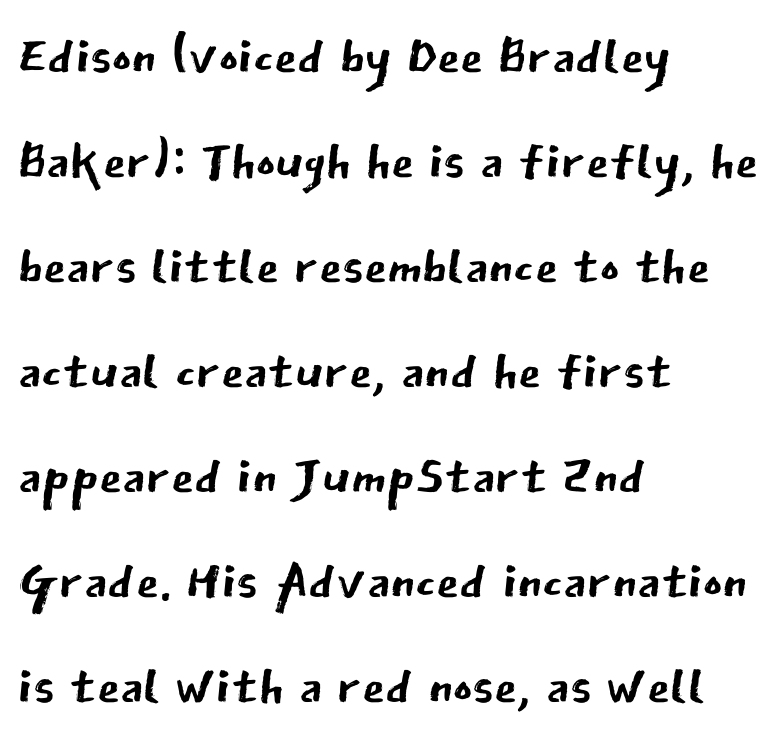
No chunkiness to these letters — they're not bold. Typeset ragged right — the left edge is the straight one. The letters advance in unequal steps, a hallmark of proportional type. Descender tails drop into unmarked territory. Each letter's strokes conclude bluntly, with no projecting serifs. Leading: standard.
